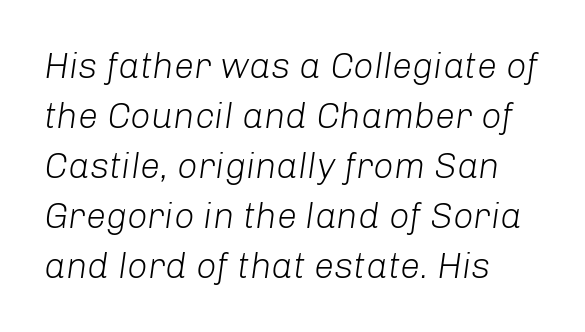
Q: Is the text bold? A: No.
Q: Is the text italic (slanted)? A: Yes, it leans right by about 8 degrees.
Q: Is the text underlined? A: No.
Q: How is the paragraph aligned? A: Left-aligned.
Q: Is the spacing between letters normal or unusually wide? A: Normal.
Q: Is the spacing between lines tight, normal or loose? A: Normal.
Q: Width (condensed, normal, or wide)? A: Normal.
Q: Stroke contrast? A: Low.
Q: x-height? A: Medium.
Q: Monospaced? A: No.
